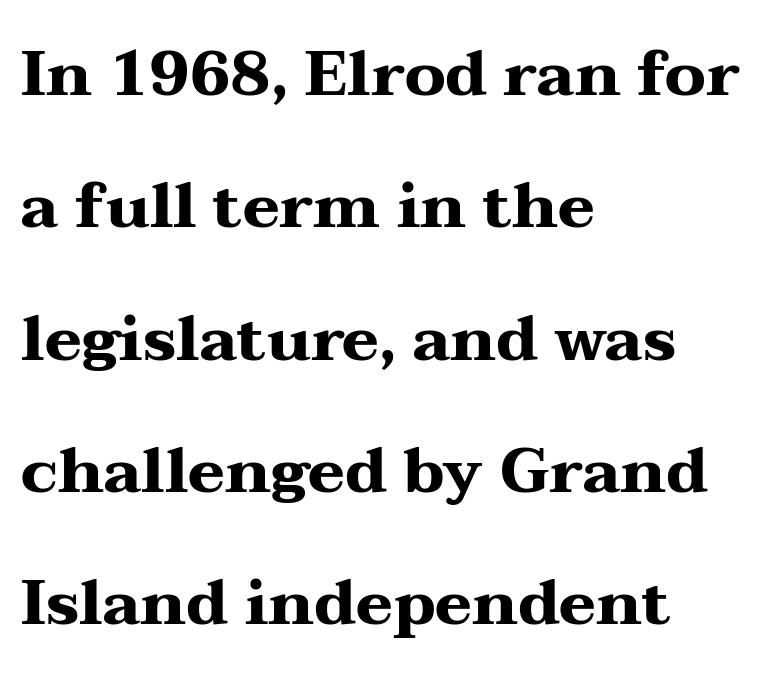
{"serif": "yes", "italic": "no", "bold": "yes", "weight": "heavy", "width": "wide", "stroke_contrast": "medium", "x_height": "medium", "monospaced": "no", "underline": "no", "align": "left", "line_spacing": "loose", "line_spacing_ratio": 2.1, "letter_spacing": "normal", "letter_spacing_em": 0.0, "glyph_px": 63}
